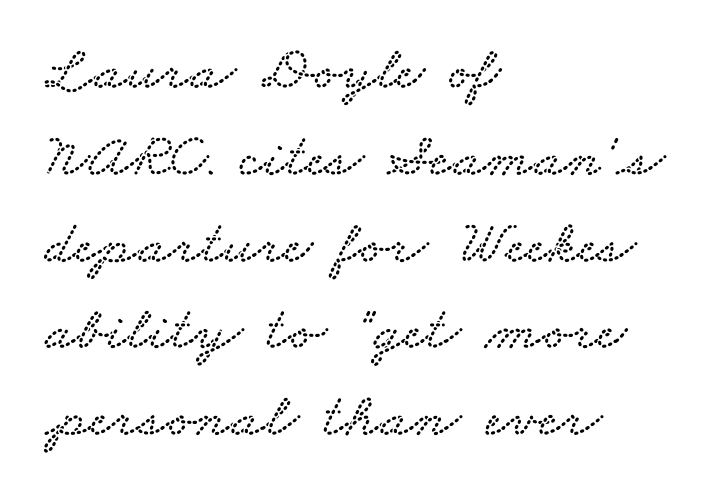
The image shows 62 px wide serif type; set left-aligned, normal line spacing (1.4x), normal letter spacing, not underlined; low stroke contrast and a small x-height.
